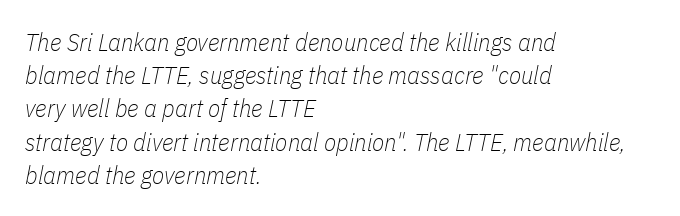
The letters look calm and open, with moderate or lighter stems. The passage shown has conventional tracking throughout. These lines were composed using italics. A bare baseline throughout the passage. Leading: standard. Where is the straight margin? On the left.
